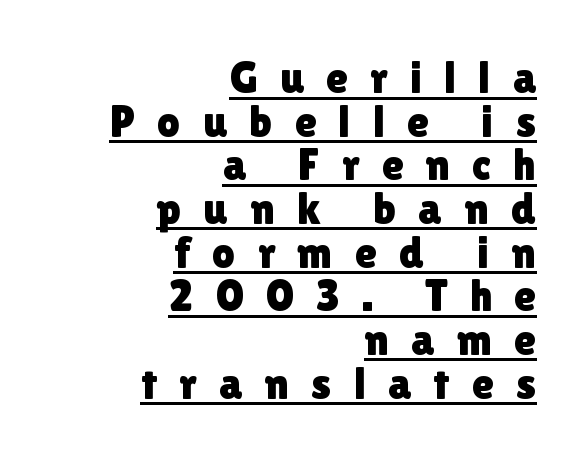
{"serif": "no", "italic": "no", "width": "normal", "stroke_contrast": "low", "x_height": "medium", "monospaced": "no", "underline": "yes", "align": "right", "line_spacing": "tight", "line_spacing_ratio": 0.97, "letter_spacing": "wide", "letter_spacing_em": 0.49, "glyph_px": 45}
